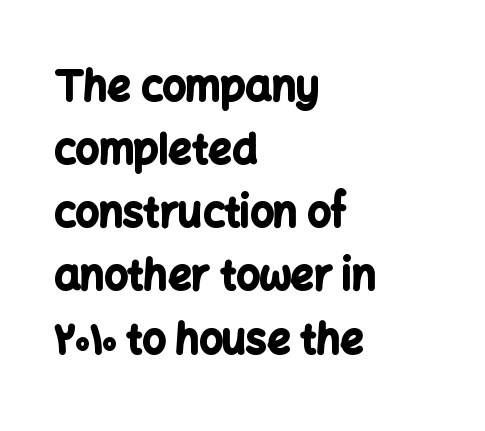
The zone under the glyphs is completely vacant. Baseline-to-baseline distance is the conventional proportion of letter height. The face used here is a sans, in the tradition of grotesques and geometrics. Compared with an ordinary text face, these strokes are far heavier — a full bold. The face used here is proportionally spaced, like ordinary book or web type.
